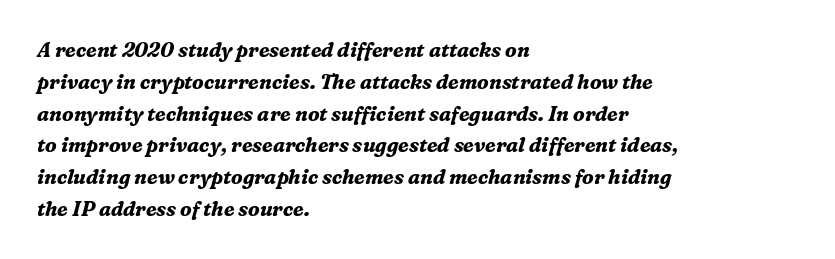
Yep, that's italic — everything's leaning. Between one letter and the next there's only the usual sliver of space. Check the space under the baseline: it is left empty. Regarding leading, the lines here are spaced in the standard way.
